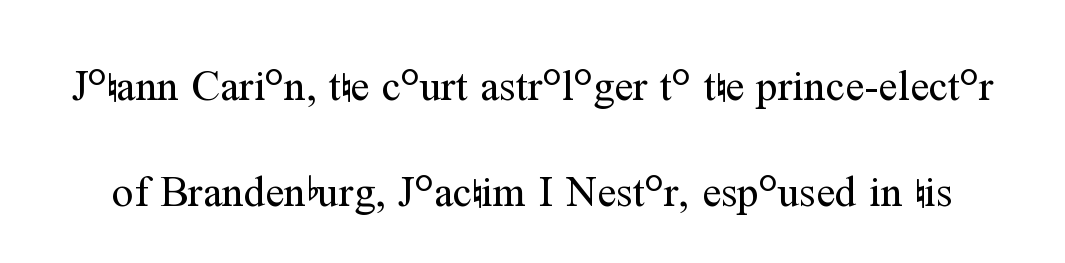
{"serif": "yes", "italic": "no", "bold": "no", "weight": "regular", "width": "normal", "stroke_contrast": "medium", "x_height": "medium", "monospaced": "no", "underline": "no", "line_spacing": "loose", "line_spacing_ratio": 2.47, "letter_spacing": "normal", "letter_spacing_em": 0.0, "glyph_px": 43}
